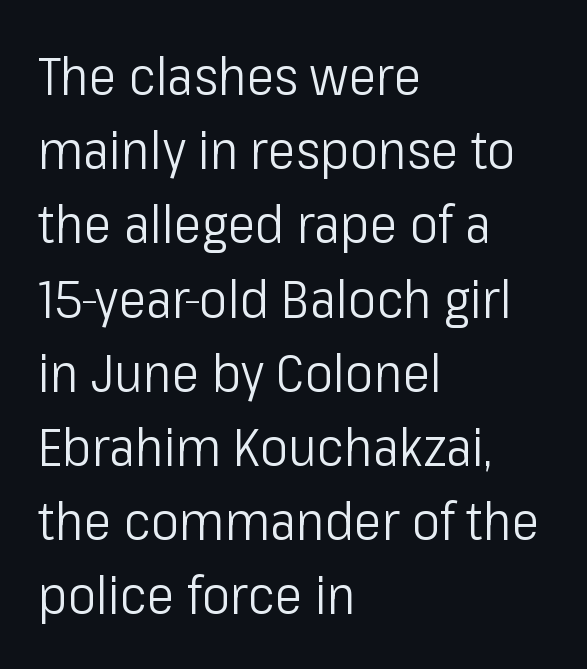
{"serif": "no", "italic": "no", "bold": "no", "weight": "light", "width": "condensed", "stroke_contrast": "low", "x_height": "medium", "monospaced": "no", "underline": "no", "align": "left", "line_spacing": "normal", "line_spacing_ratio": 1.4, "letter_spacing": "normal", "letter_spacing_em": 0.0, "glyph_px": 53}
